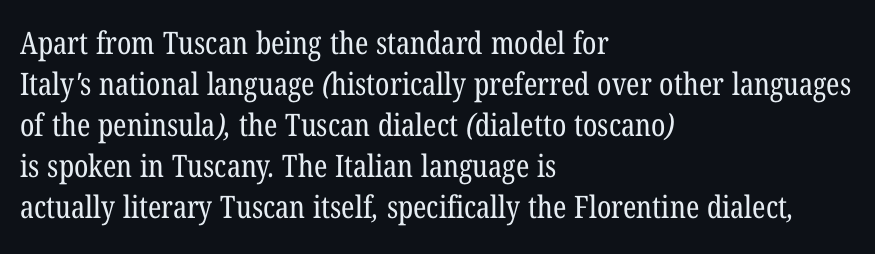
The image shows 31 px regular-weight, condensed serif type; set left-aligned, normal line spacing (1.32x), normal letter spacing, not underlined; low stroke contrast and a medium x-height.
